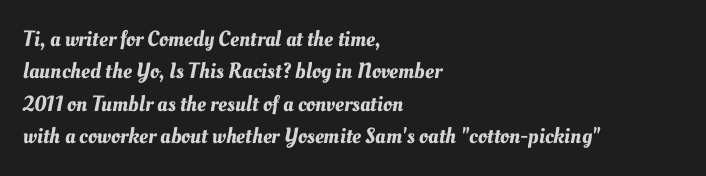
{"underline": "no", "align": "left", "line_spacing": "normal", "line_spacing_ratio": 1.47, "letter_spacing": "normal", "letter_spacing_em": 0.0, "glyph_px": 22}
